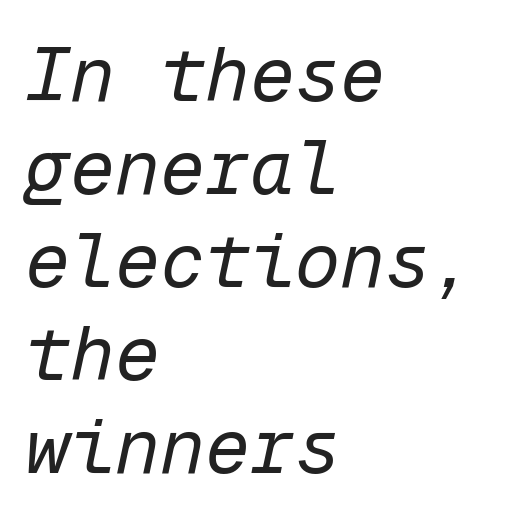
{"italic": "yes", "lean": "right", "slant_degrees": 12, "bold": "no", "weight": "regular", "width": "normal", "stroke_contrast": "low", "x_height": "medium", "monospaced": "yes", "underline": "no", "align": "left", "line_spacing_ratio": 1.24, "letter_spacing": "normal", "letter_spacing_em": 0.0, "glyph_px": 75}
